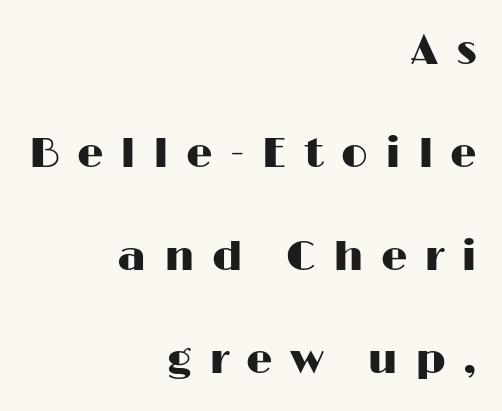
The image shows 42 px wide sans-serif type, upright; set right-aligned, loose line spacing (2.45x), unusually wide letter spacing (+0.41 em), not underlined; high stroke contrast and a medium x-height.
